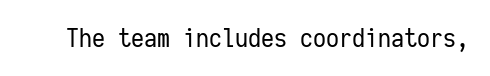
The image shows 26 px text type, upright; set normal letter spacing, not underlined.
